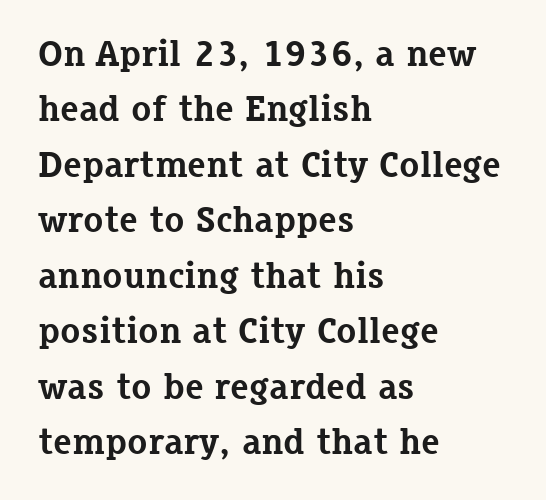
The image shows 37 px bold serif type, upright; set left-aligned, normal line spacing (1.5x), normal letter spacing, not underlined; low stroke contrast and a medium x-height.
